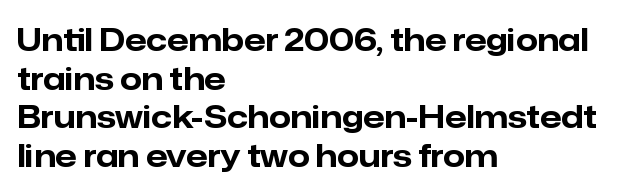
In CSS terms this would be text-align: left. A full-strength bold gives these letters their thick strokes. The rendering keeps characters at their native spacing. Stroke terminals: plain, sans-serif. Posture: straight, roman, zero tilt. Decoration check: the copy has no underline.
